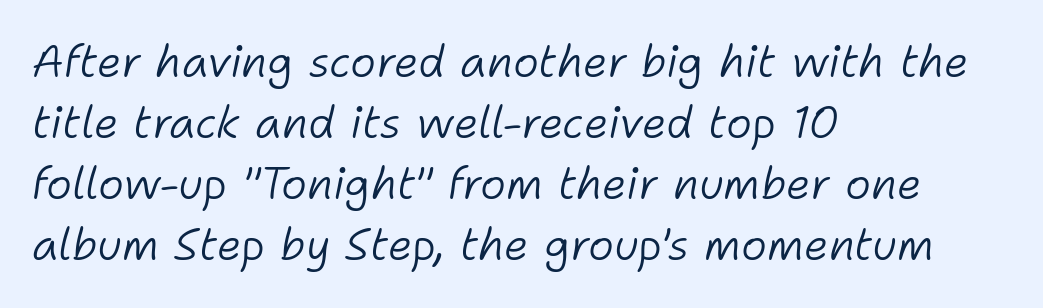
Q: Is the text bold? A: No.
Q: Is the text italic (slanted)? A: Yes, it leans right by about 11 degrees.
Q: Is the text underlined? A: No.
Q: How is the paragraph aligned? A: Left-aligned.
Q: Is the spacing between letters normal or unusually wide? A: Normal.
Q: Is the spacing between lines tight, normal or loose? A: Normal.
Q: Width (condensed, normal, or wide)? A: Normal.
Q: Stroke contrast? A: Low.
Q: x-height? A: Medium.
Q: Monospaced? A: No.
